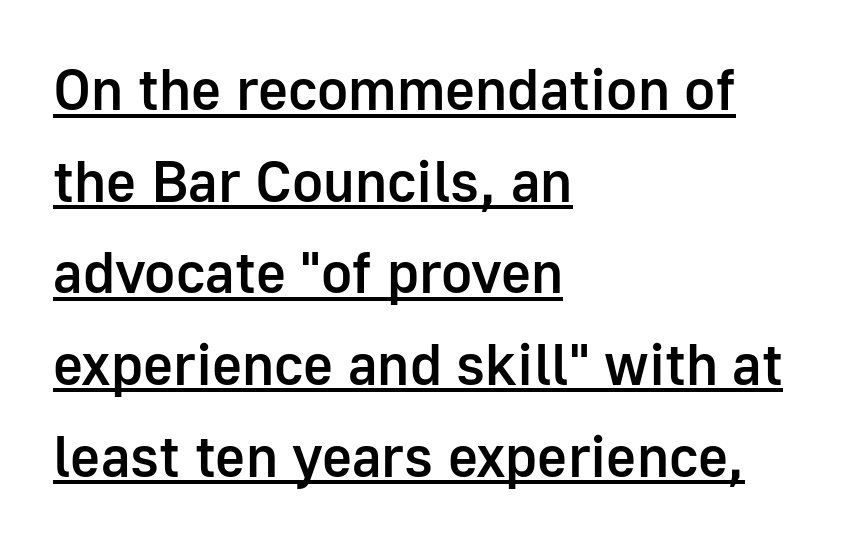
The image shows 58 px semibold sans-serif type, upright; set left-aligned, normal line spacing (1.58x), normal letter spacing, underlined; low stroke contrast and a medium x-height.
